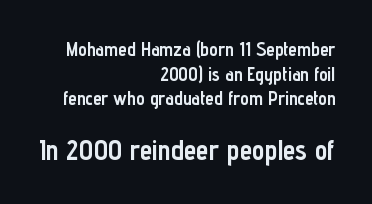
The image shows 28 px semibold, condensed sans-serif type, upright; set right-aligned, normal line spacing (1.29x), normal letter spacing, not underlined; the second (bottom) block is 1.47x larger; low stroke contrast and a medium x-height.
